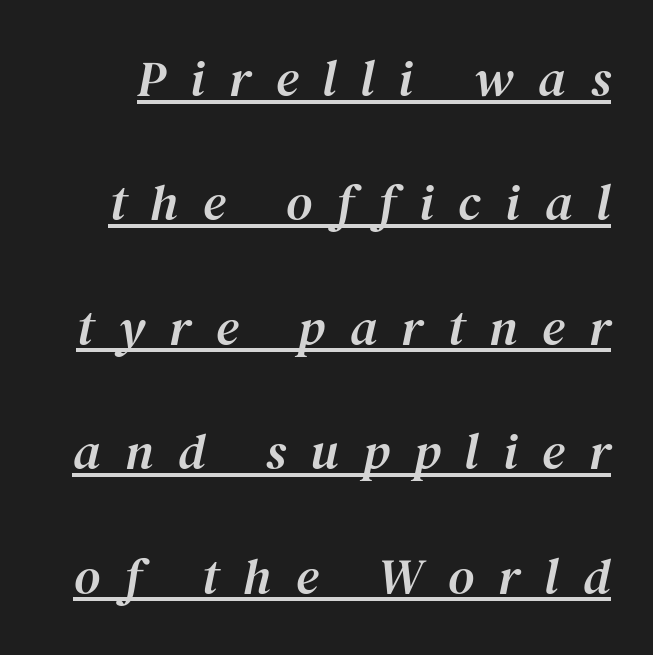
Compared with ordinary roman type, these characters are visibly tilted. Notice how a bar underscores the lettering throughout. Compared with typical body copy, the letter spacing here is much looser. Think of a printed novel: that variable character pitch is what you see here. Stroke terminals: seriffed.
